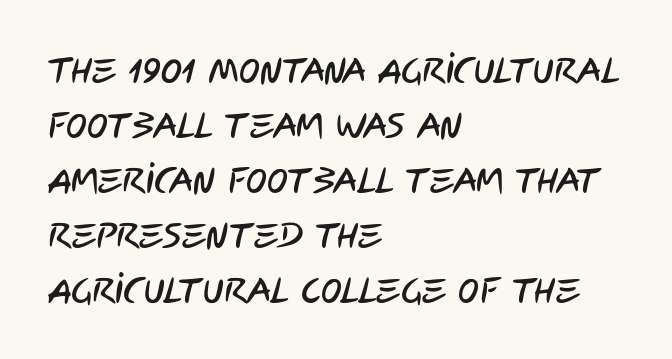
Q: Is the typeface a serif or a sans-serif typeface? A: Sans-serif.
Q: Is the text underlined? A: No.
Q: How is the paragraph aligned? A: Left-aligned.
Q: Is the spacing between letters normal or unusually wide? A: Normal.
Q: Is the spacing between lines tight, normal or loose? A: Normal.
Q: Width (condensed, normal, or wide)? A: Condensed.
Q: Stroke contrast? A: Low.
Q: x-height? A: Large.
Q: Monospaced? A: No.
